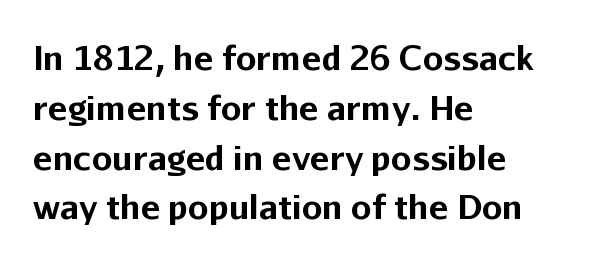
Q: Is the text bold? A: Yes.
Q: Is the text italic (slanted)? A: No, it is upright.
Q: Is the typeface a serif or a sans-serif typeface? A: Sans-serif.
Q: Is the text underlined? A: No.
Q: How is the paragraph aligned? A: Left-aligned.
Q: Is the spacing between letters normal or unusually wide? A: Normal.
Q: Is the spacing between lines tight, normal or loose? A: Normal.
Q: Width (condensed, normal, or wide)? A: Normal.
Q: Stroke contrast? A: Low.
Q: x-height? A: Medium.
Q: Monospaced? A: No.
